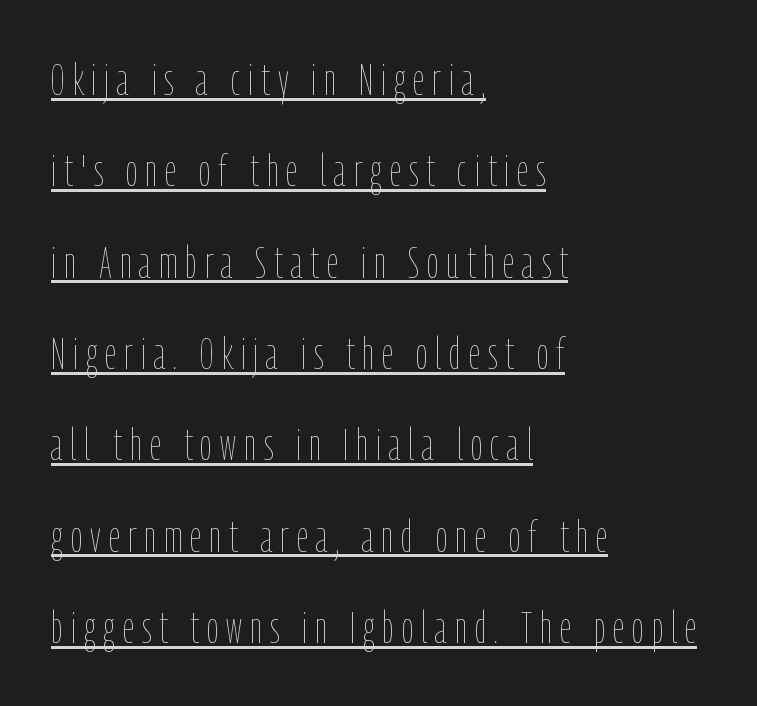
The image shows 45 px thin, condensed type, upright; set left-aligned, loose line spacing (2.03x), underlined; low stroke contrast and a medium x-height.
